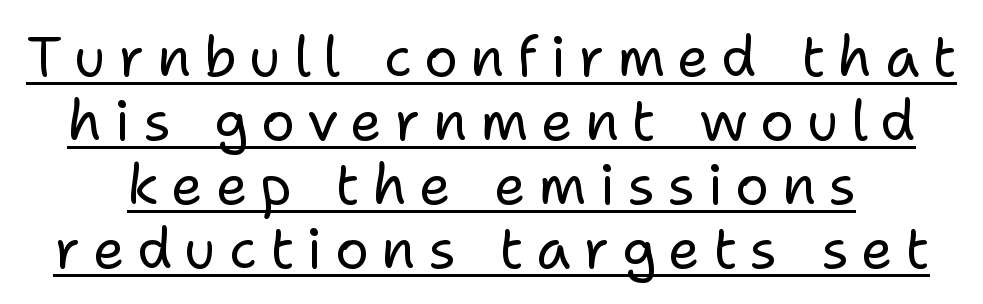
{"serif": "no", "italic": "no", "bold": "no", "weight": "regular", "width": "normal", "stroke_contrast": "low", "x_height": "medium", "monospaced": "no", "underline": "yes", "line_spacing": "tight", "line_spacing_ratio": 1.14, "letter_spacing": "wide", "letter_spacing_em": 0.22, "glyph_px": 56}
